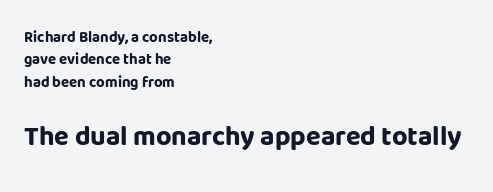
Line spacing here is normal. Block two is the big one; block one sits smaller above it. Reading down the block, your eye returns to a fixed left position each line. Is the type bold? Yes — the strokes are clearly thick and heavy.
